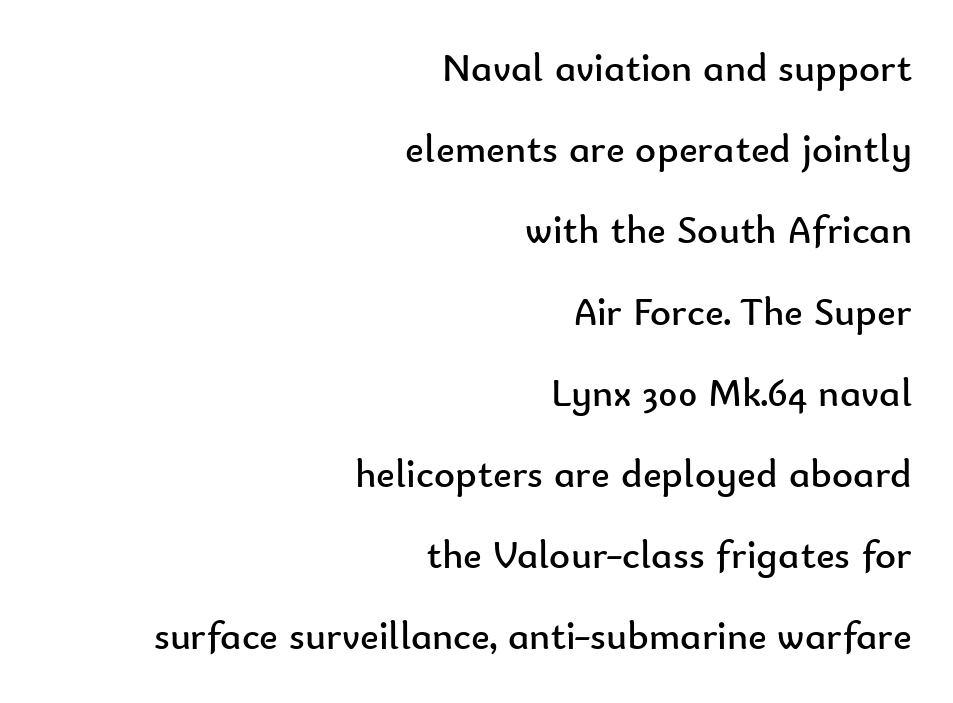
The image shows 40 px regular-weight sans-serif type, upright; set right-aligned, loose line spacing (2.03x), normal letter spacing, not underlined; low stroke contrast and a small x-height.
